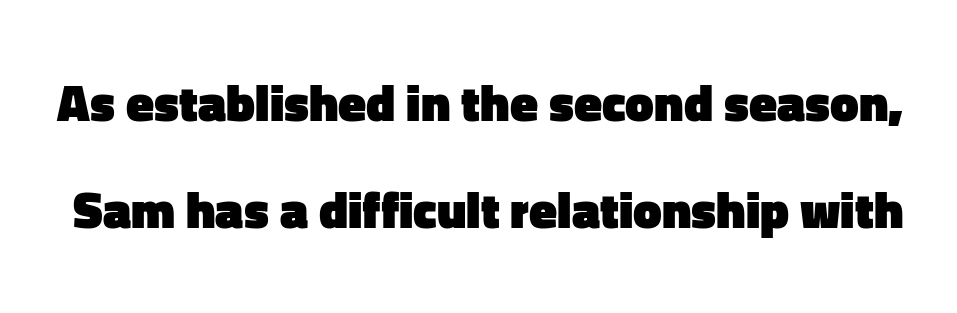
The image shows 51 px heavy sans-serif type, upright; set loose line spacing (2.1x), normal letter spacing, not underlined; low stroke contrast and a medium x-height.
